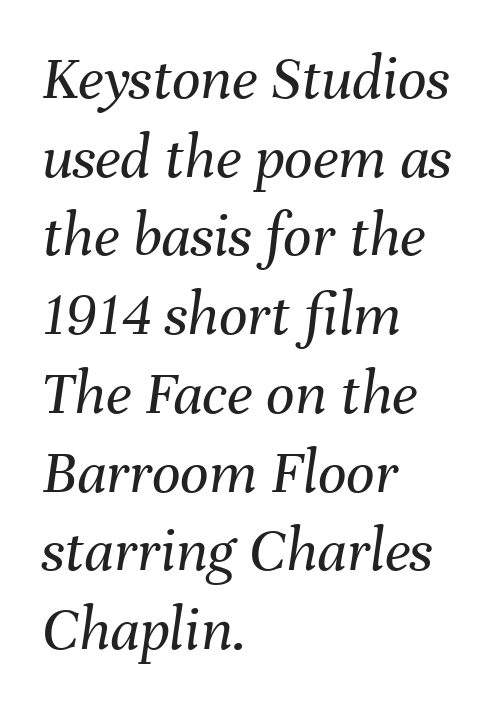
Slant detected: the letters are inclined. The gaps between neighbouring characters are ordinary and unremarkable. Typeset ragged right — the left edge is the straight one. The cut favours lightness, reaching ordinary text weight at its darkest. Evenly set lines give the paragraph a standard silhouette.
